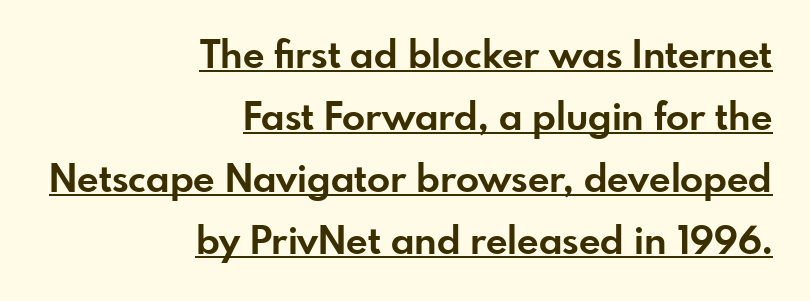
Q: Is the text bold? A: Yes.
Q: Is the text italic (slanted)? A: No, it is upright.
Q: Is the typeface a serif or a sans-serif typeface? A: Sans-serif.
Q: Is the text underlined? A: Yes.
Q: How is the paragraph aligned? A: Right-aligned.
Q: Is the spacing between letters normal or unusually wide? A: Normal.
Q: Is the spacing between lines tight, normal or loose? A: Normal.
Q: Width (condensed, normal, or wide)? A: Normal.
Q: Stroke contrast? A: Low.
Q: x-height? A: Small.
Q: Monospaced? A: No.
